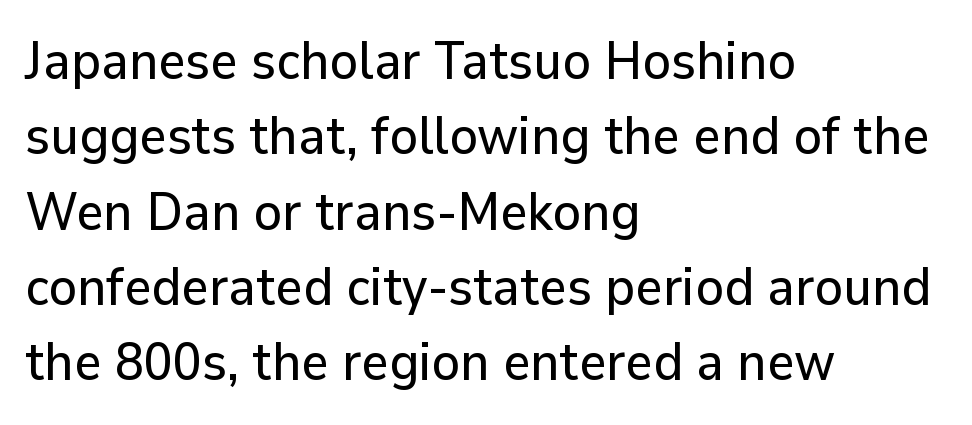
{"serif": "no", "italic": "no", "width": "normal", "stroke_contrast": "low", "x_height": "medium", "monospaced": "no", "underline": "no", "align": "left", "line_spacing": "normal", "line_spacing_ratio": 1.42, "letter_spacing": "normal", "letter_spacing_em": 0.0, "glyph_px": 53}
